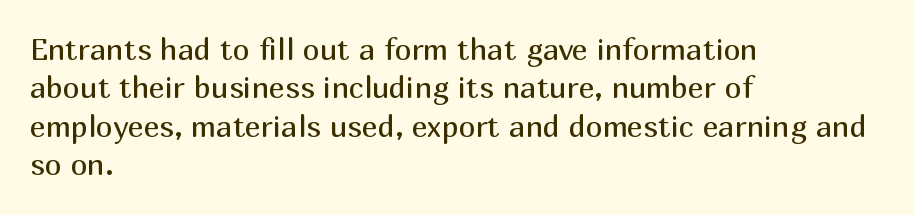
Q: Is the text bold? A: No.
Q: Is the text italic (slanted)? A: No, it is upright.
Q: Is the typeface a serif or a sans-serif typeface? A: Sans-serif.
Q: Is the text underlined? A: No.
Q: How is the paragraph aligned? A: Left-aligned.
Q: Is the spacing between letters normal or unusually wide? A: Normal.
Q: Is the spacing between lines tight, normal or loose? A: Normal.
Q: Width (condensed, normal, or wide)? A: Normal.
Q: Stroke contrast? A: Medium.
Q: x-height? A: Medium.
Q: Monospaced? A: No.
